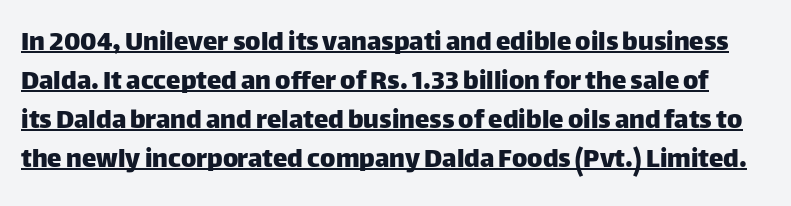
Q: Is the text italic (slanted)? A: No, it is upright.
Q: Is the typeface a serif or a sans-serif typeface? A: Sans-serif.
Q: Is the text underlined? A: Yes.
Q: Is the spacing between letters normal or unusually wide? A: Normal.
Q: Is the spacing between lines tight, normal or loose? A: Normal.
Q: Width (condensed, normal, or wide)? A: Normal.
Q: Stroke contrast? A: Low.
Q: x-height? A: Large.
Q: Monospaced? A: No.
